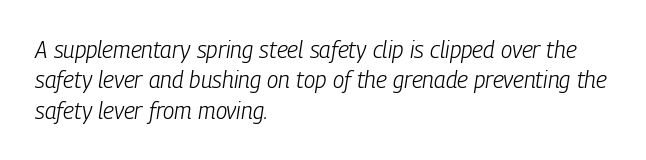
A quiet, ordinary-to-light weight characterises the typeface. The lines are quadded left. Evenly set lines give the paragraph a standard silhouette. Quick note: italic. The foot of each line stays bare and open.
